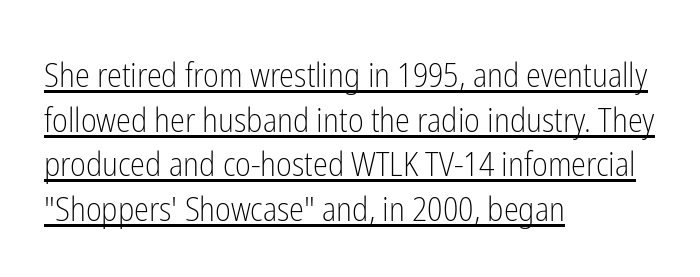
{"serif": "no", "italic": "no", "bold": "no", "weight": "light", "width": "condensed", "stroke_contrast": "low", "x_height": "medium", "monospaced": "no", "underline": "yes", "align": "left", "line_spacing": "normal", "line_spacing_ratio": 1.31, "letter_spacing": "normal", "letter_spacing_em": 0.0, "glyph_px": 34}
